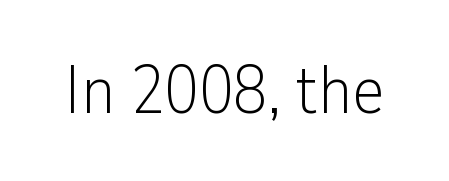
The image shows 69 px light, condensed sans-serif type, upright; set normal letter spacing, not underlined; low stroke contrast and a medium x-height.
